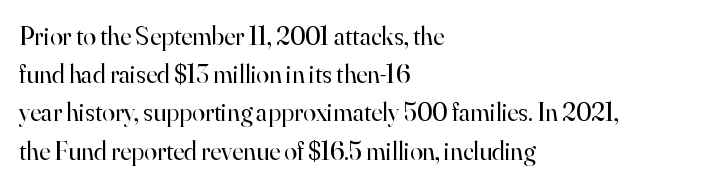
The vertical gap from one line to the next is medium. Quick note: underline off. The characters are drawn with everyday or finer stroke widths. A typesetter would mark this as roman, not italic. Caption: multi-line text, flush left, ragged right.
